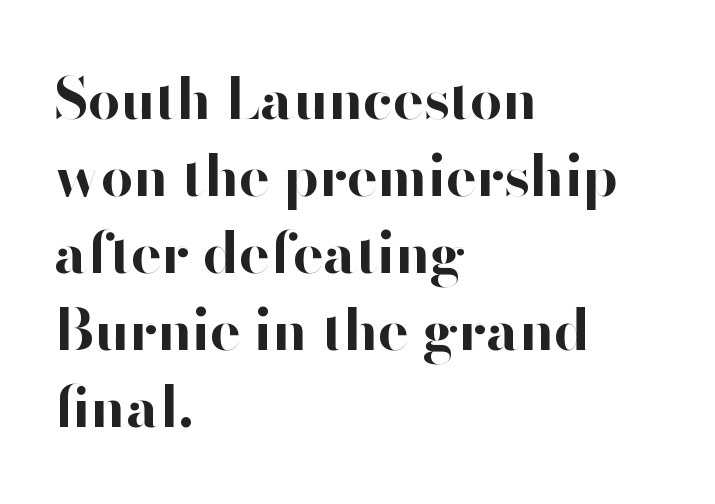
Q: Is the text bold? A: Yes.
Q: Is the text italic (slanted)? A: No, it is upright.
Q: Is the typeface a serif or a sans-serif typeface? A: Sans-serif.
Q: Is the text underlined? A: No.
Q: How is the paragraph aligned? A: Left-aligned.
Q: Is the spacing between letters normal or unusually wide? A: Normal.
Q: Is the spacing between lines tight, normal or loose? A: Normal.
Q: Width (condensed, normal, or wide)? A: Normal.
Q: Stroke contrast? A: High.
Q: x-height? A: Small.
Q: Monospaced? A: No.
